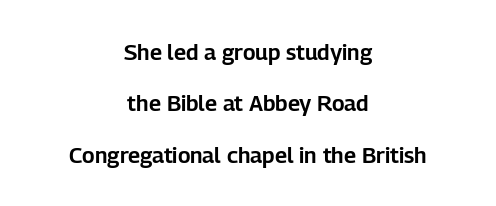
The image shows 22 px text type, upright; set centered, loose line spacing (2.33x), normal letter spacing, not underlined.
